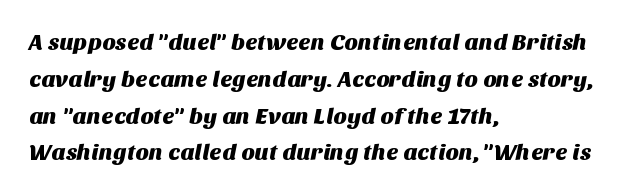
The image shows 23 px text type; set left-aligned, normal line spacing (1.6x), normal letter spacing, not underlined.
